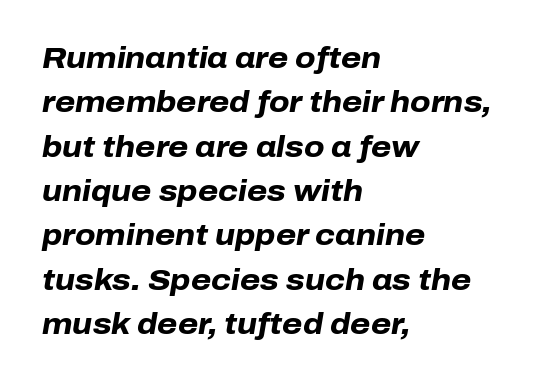
The image shows 29 px heavy type, italic (leaning right); set left-aligned, normal line spacing (1.53x), normal letter spacing, not underlined; low stroke contrast and a medium x-height.
